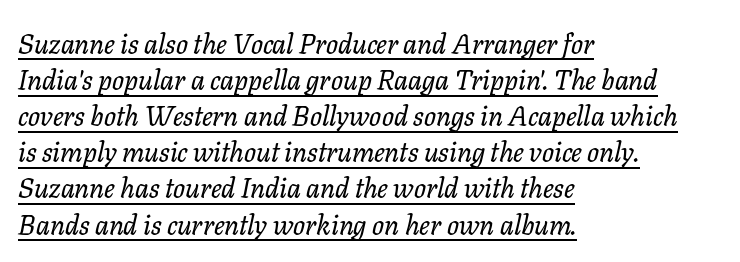
Q: Is the text italic (slanted)? A: Yes, it leans right by about 11 degrees.
Q: Is the typeface a serif or a sans-serif typeface? A: Serif.
Q: Is the text underlined? A: Yes.
Q: How is the paragraph aligned? A: Left-aligned.
Q: Is the spacing between letters normal or unusually wide? A: Normal.
Q: Is the spacing between lines tight, normal or loose? A: Normal.
Q: Width (condensed, normal, or wide)? A: Normal.
Q: Stroke contrast? A: Low.
Q: x-height? A: Medium.
Q: Monospaced? A: No.
